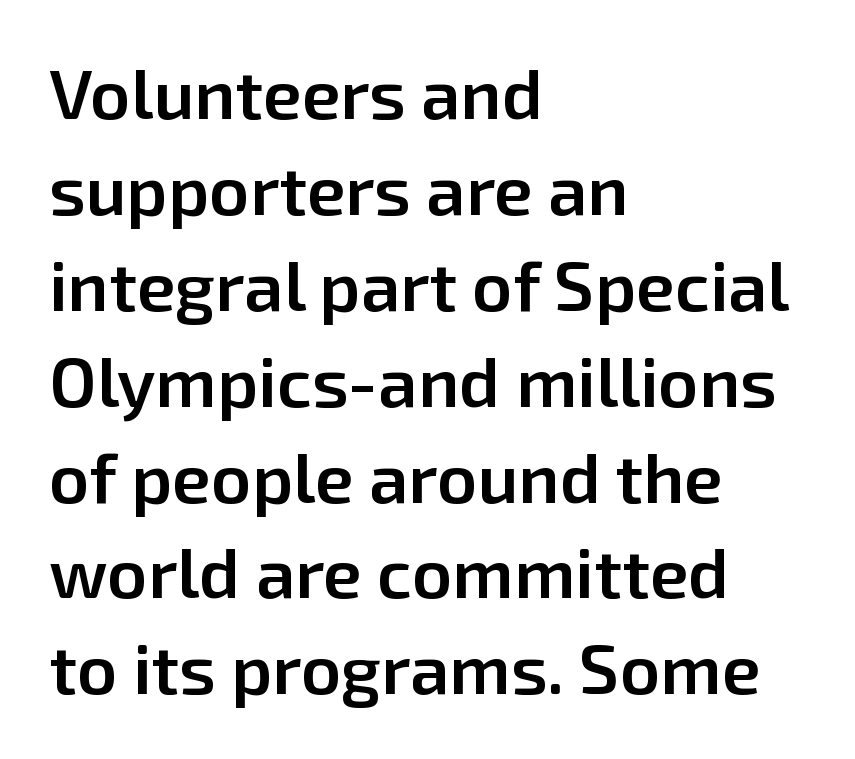
The image shows 70 px semibold sans-serif type, upright; set left-aligned, normal line spacing (1.37x), normal letter spacing, not underlined; low stroke contrast and a medium x-height.
